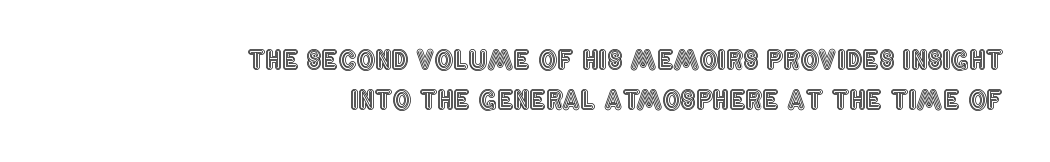
The image shows 26 px text type, upright; set right-aligned, normal line spacing (1.55x), normal letter spacing, not underlined.
